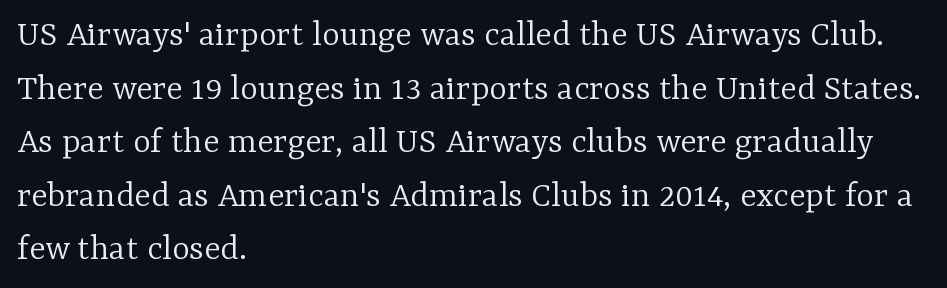
The image shows 38 px light serif type, upright; set left-aligned, normal line spacing (1.41x), normal letter spacing, not underlined; low stroke contrast and a medium x-height.
